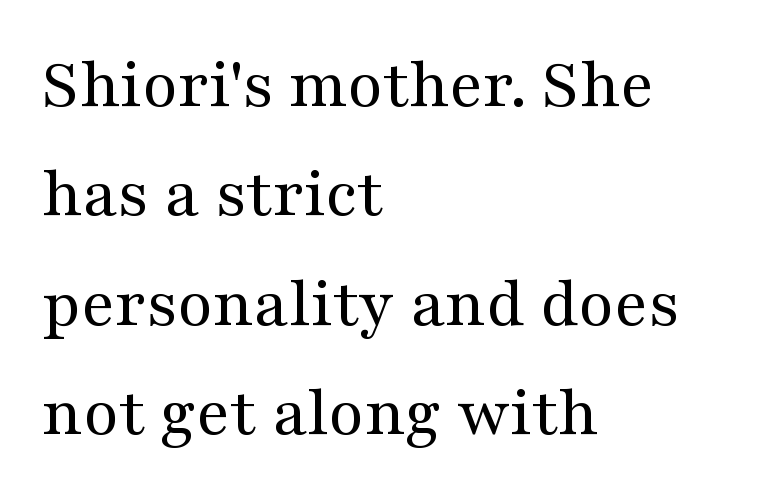
Which margin do the lines hug? The left one — the right edge is uneven. Stem width sits at or under what a default text font uses. Between one letter and the next there's only the usual sliver of space. Underline: absent. Each letter keeps its own natural width here, so spacing adapts to shape.
